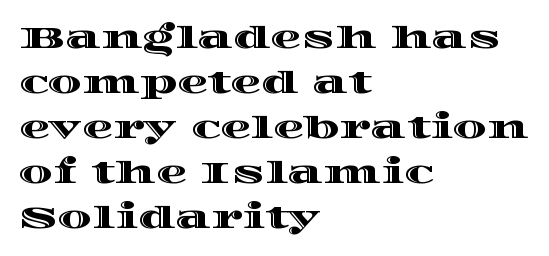
Each new line begins a customary step beneath the previous one. Each row of text sits above clean, open space. Observe the ordinary spacing: letters are neighbours, not strangers. The lines are quadded left. Do the letters lean? They stand straight.
